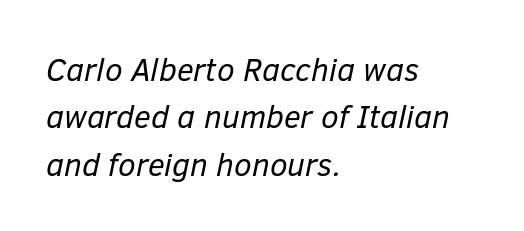
The image shows 32 px regular-weight type, italic (leaning right); set left-aligned, normal line spacing (1.48x), normal letter spacing, not underlined; low stroke contrast and a medium x-height.
